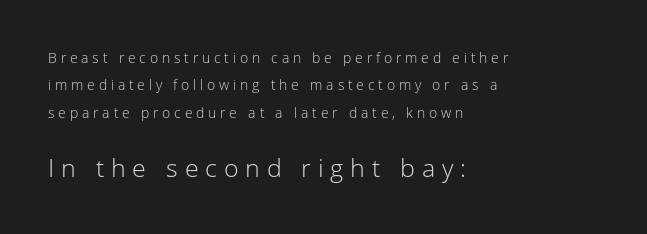
Q: Is the text bold? A: No.
Q: Is the text italic (slanted)? A: No, it is upright.
Q: Is the text underlined? A: No.
Q: How is the paragraph aligned? A: Left-aligned.
Q: Is the spacing between letters normal or unusually wide? A: Unusually wide.
Q: Is the spacing between lines tight, normal or loose? A: Loose.
Q: Which block of text is set in a larger size, the first (top) or the second (bottom)? A: The second (bottom) one.
